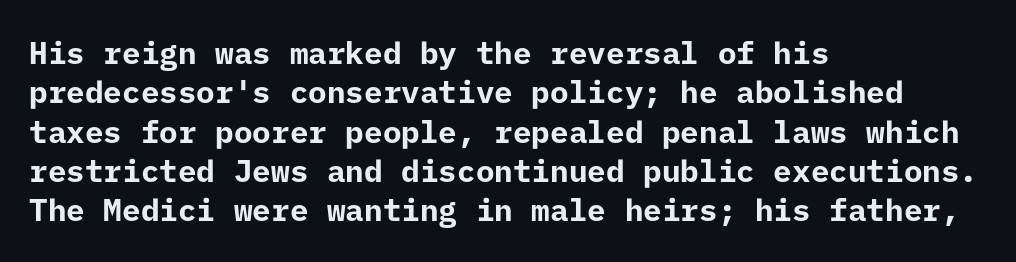
{"serif": "no", "italic": "no", "bold": "yes", "weight": "bold", "width": "normal", "stroke_contrast": "low", "x_height": "medium", "underline": "no", "align": "left", "line_spacing": "normal", "line_spacing_ratio": 1.27, "letter_spacing": "normal", "letter_spacing_em": 0.0, "glyph_px": 31}
